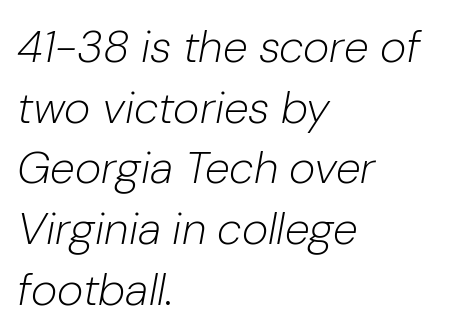
This sample is left-justified, so line endings fall wherever the words run out. Would a proofreader flag this as italicized? Yes. Anything drawn beneath the words? Only blank space. The line texture is even and compact thanks to regular tracking.
